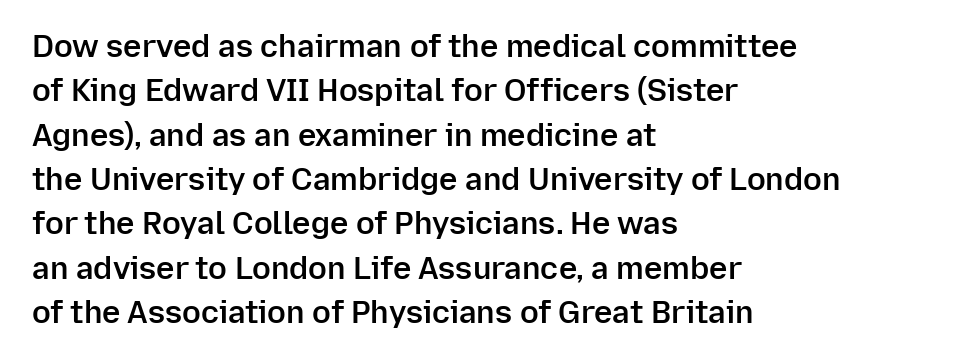
{"serif": "no", "italic": "no", "bold": "semi", "weight": "semibold", "width": "normal", "stroke_contrast": "low", "x_height": "medium", "monospaced": "no", "underline": "no", "align": "left", "line_spacing": "normal", "line_spacing_ratio": 1.43, "letter_spacing": "normal", "letter_spacing_em": 0.0, "glyph_px": 31}
